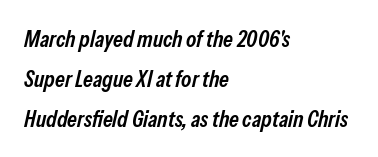
Q: Is the text bold? A: Semi-bold.
Q: Is the text italic (slanted)? A: Yes, it leans right by about 13 degrees.
Q: Is the text underlined? A: No.
Q: How is the paragraph aligned? A: Left-aligned.
Q: Is the spacing between letters normal or unusually wide? A: Normal.
